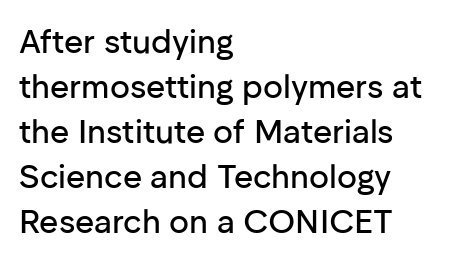
The paragraph shown leans on its left margin. Nope, not italic — everything's standing straight. Each word holds together tightly as a unit, with standard inter-letter gaps. The text was rendered using a sans face with plain stroke endings. The passage shown is typed in a proportional face where columns would drift.
